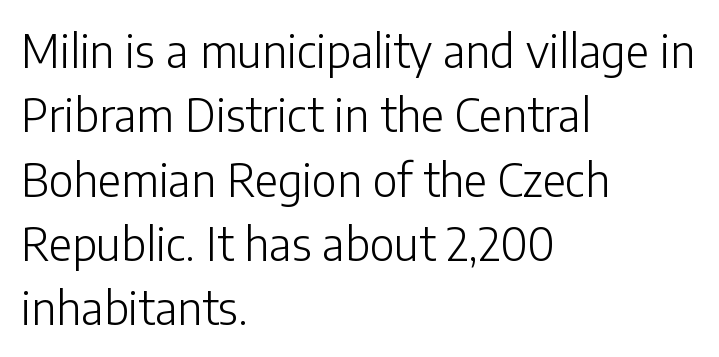
Q: Is the text bold? A: No.
Q: Is the text italic (slanted)? A: No, it is upright.
Q: Is the typeface a serif or a sans-serif typeface? A: Sans-serif.
Q: Is the text underlined? A: No.
Q: How is the paragraph aligned? A: Left-aligned.
Q: Is the spacing between letters normal or unusually wide? A: Normal.
Q: Is the spacing between lines tight, normal or loose? A: Normal.
Q: Width (condensed, normal, or wide)? A: Normal.
Q: Stroke contrast? A: Low.
Q: x-height? A: Medium.
Q: Monospaced? A: No.
